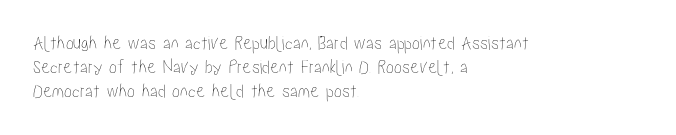
Q: Is the text italic (slanted)? A: No, it is upright.
Q: Is the text underlined? A: No.
Q: How is the paragraph aligned? A: Left-aligned.
Q: Is the spacing between letters normal or unusually wide? A: Normal.
